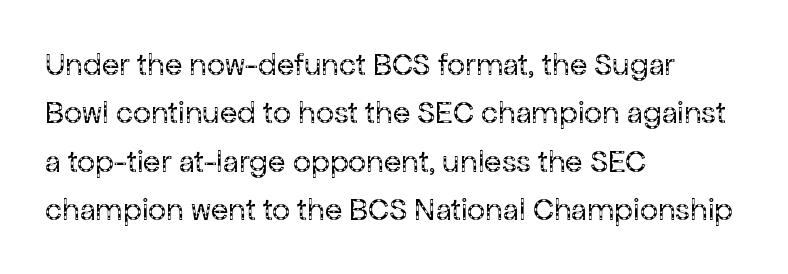
The rendering anchors every line to the left-hand side. Weight: regular or lighter. No italicization has been applied; the sample stays upright. Unlike a traditional serif, this face leaves its strokes unadorned. Underline: absent. Spacing verdict: proportional, widths tailored to each character.
